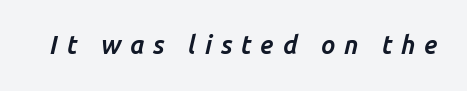
Rule under the text: the space is simply empty. Students, note that the glyphs here are deliberately spaced far apart. A dark, heavy texture on the line: the type is bold. Rendered with sloped, italic letterforms.
